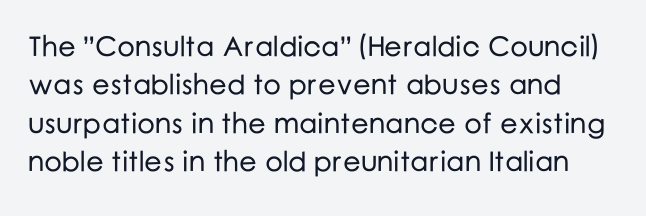
Quick note: interline space is typical. It's the straight-up-and-down kind of type. The face used here is rendered with its standard letterfit. The zone under the glyphs is completely vacant. You can tell from the bare stems that sans-serif type was used.
